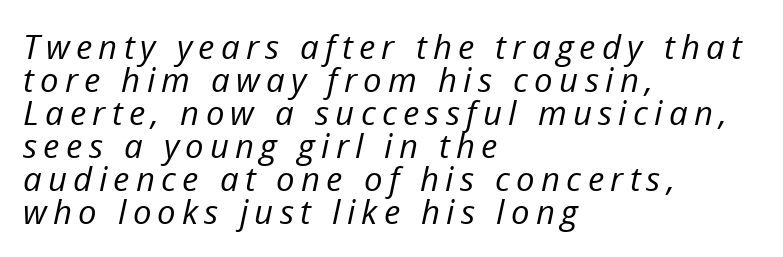
Q: Is the text bold? A: No.
Q: Is the text italic (slanted)? A: Yes, it leans right by about 12 degrees.
Q: Is the text underlined? A: No.
Q: How is the paragraph aligned? A: Left-aligned.
Q: Is the spacing between lines tight, normal or loose? A: Tight.
Q: Width (condensed, normal, or wide)? A: Normal.
Q: Stroke contrast? A: Low.
Q: x-height? A: Medium.
Q: Monospaced? A: No.
